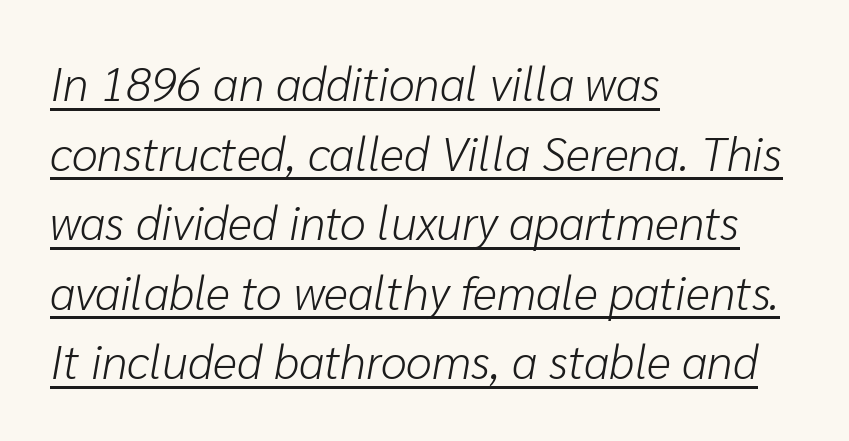
{"italic": "yes", "lean": "right", "slant_degrees": 10, "bold": "no", "weight": "light", "width": "normal", "stroke_contrast": "low", "x_height": "medium", "monospaced": "no", "underline": "yes", "align": "left", "line_spacing": "normal", "line_spacing_ratio": 1.48, "letter_spacing": "normal", "letter_spacing_em": 0.0, "glyph_px": 47}
